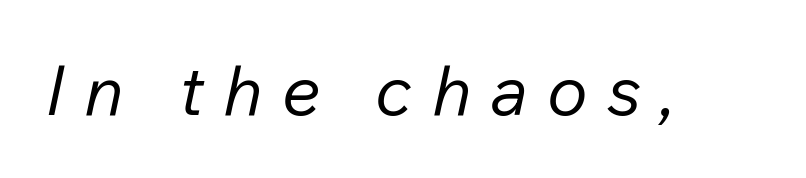
{"italic": "yes", "lean": "right", "slant_degrees": 12, "bold": "no", "weight": "regular", "width": "normal", "stroke_contrast": "low", "x_height": "medium", "monospaced": "no", "underline": "no", "letter_spacing": "wide", "letter_spacing_em": 0.28, "glyph_px": 69}
